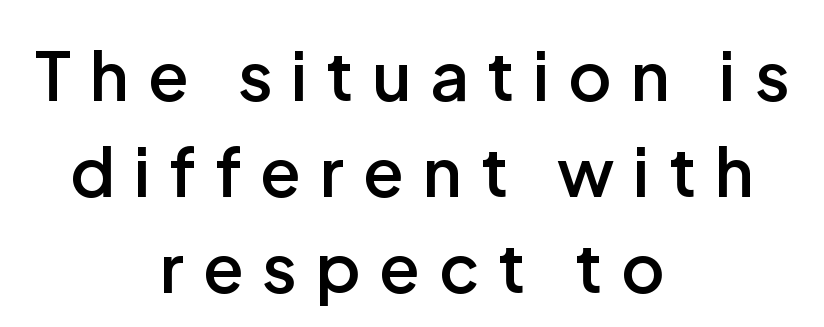
Q: Is the text bold? A: Semi-bold.
Q: Is the text italic (slanted)? A: No, it is upright.
Q: Is the typeface a serif or a sans-serif typeface? A: Sans-serif.
Q: Is the text underlined? A: No.
Q: How is the paragraph aligned? A: Centered.
Q: Is the spacing between letters normal or unusually wide? A: Unusually wide.
Q: Is the spacing between lines tight, normal or loose? A: Normal.
Q: Width (condensed, normal, or wide)? A: Normal.
Q: Stroke contrast? A: Low.
Q: x-height? A: Medium.
Q: Monospaced? A: No.
